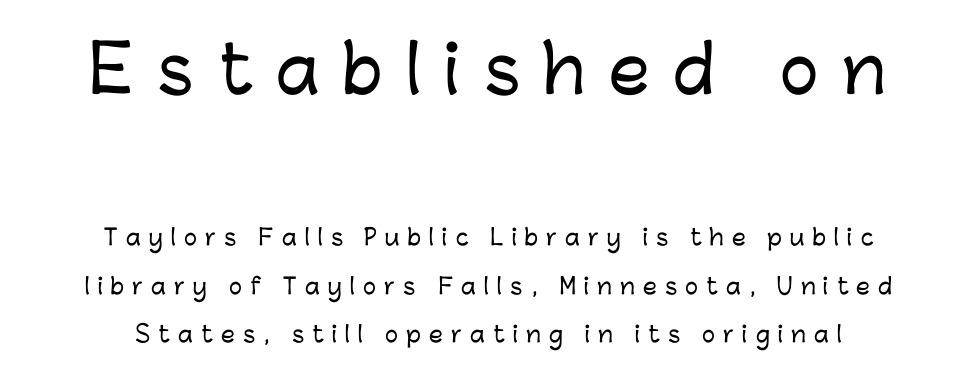
{"serif": "no", "italic": "no", "width": "normal", "stroke_contrast": "low", "x_height": "medium", "monospaced": "no", "underline": "no", "align": "center", "line_spacing": "loose", "line_spacing_ratio": 2.19, "letter_spacing": "wide", "letter_spacing_em": 0.37, "larger_block": "first", "size_ratio": 2.95, "glyph_px": 65}
